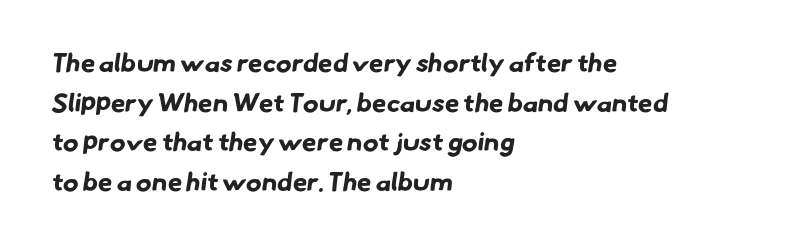
The image shows 26 px bold type; set left-aligned, normal line spacing (1.52x), normal letter spacing, not underlined.
